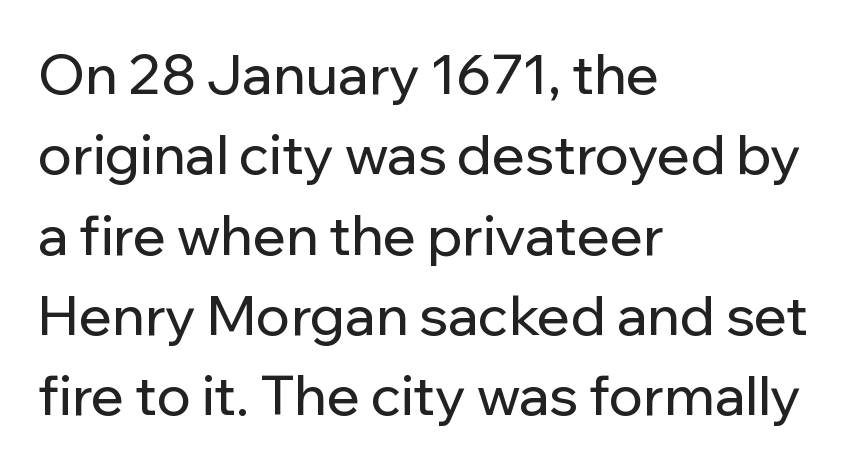
{"serif": "no", "italic": "no", "width": "normal", "stroke_contrast": "low", "x_height": "medium", "monospaced": "no", "underline": "no", "align": "left", "line_spacing": "normal", "line_spacing_ratio": 1.46, "letter_spacing": "normal", "letter_spacing_em": 0.0, "glyph_px": 55}
